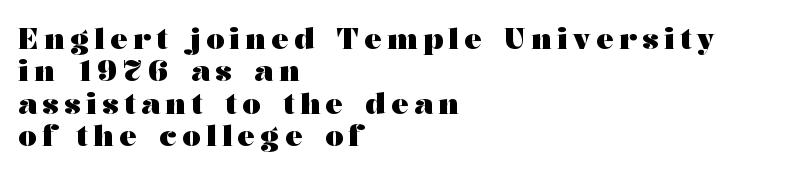
Q: Is the text bold? A: Yes.
Q: Is the text italic (slanted)? A: No, it is upright.
Q: Is the typeface a serif or a sans-serif typeface? A: Serif.
Q: Is the text underlined? A: No.
Q: How is the paragraph aligned? A: Left-aligned.
Q: Is the spacing between lines tight, normal or loose? A: Tight.
Q: Width (condensed, normal, or wide)? A: Wide.
Q: Stroke contrast? A: Medium.
Q: x-height? A: Medium.
Q: Monospaced? A: No.
